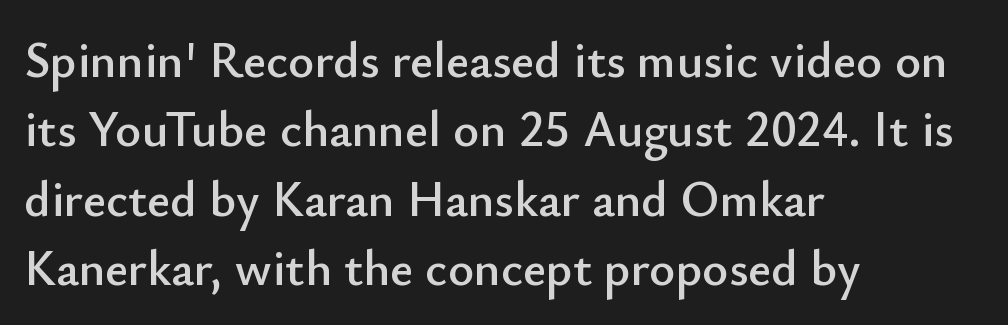
Do the characters align in a grid? No, the font is proportional. Bare-footed words on every line. Rendered with straight, roman letterforms. Standard letterfit; no display-style spreading of the glyphs. Leftover space on each line is placed entirely after the last word.
